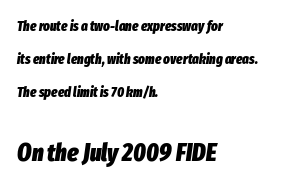
Q: Is the text bold? A: Yes.
Q: Is the text italic (slanted)? A: Yes, it leans right by about 8 degrees.
Q: Is the text underlined? A: No.
Q: How is the paragraph aligned? A: Left-aligned.
Q: Is the spacing between letters normal or unusually wide? A: Normal.
Q: Is the spacing between lines tight, normal or loose? A: Loose.
Q: Which block of text is set in a larger size, the first (top) or the second (bottom)? A: The second (bottom) one.
